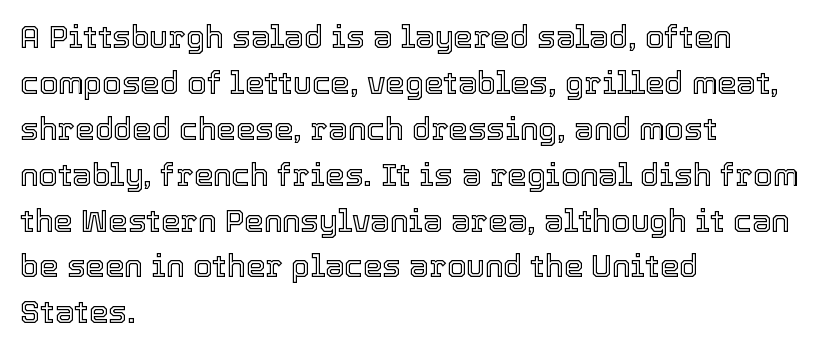
{"italic": "no", "width": "normal", "x_height": "medium", "monospaced": "no", "underline": "no", "align": "left", "line_spacing": "normal", "line_spacing_ratio": 1.48, "letter_spacing": "normal", "letter_spacing_em": 0.0, "glyph_px": 31}
